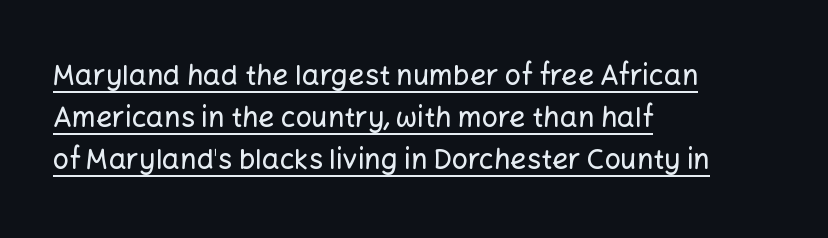
{"serif": "no", "italic": "no", "width": "normal", "stroke_contrast": "low", "x_height": "medium", "monospaced": "no", "underline": "yes", "align": "left", "line_spacing": "normal", "line_spacing_ratio": 1.5, "letter_spacing": "normal", "letter_spacing_em": 0.0, "glyph_px": 28}
